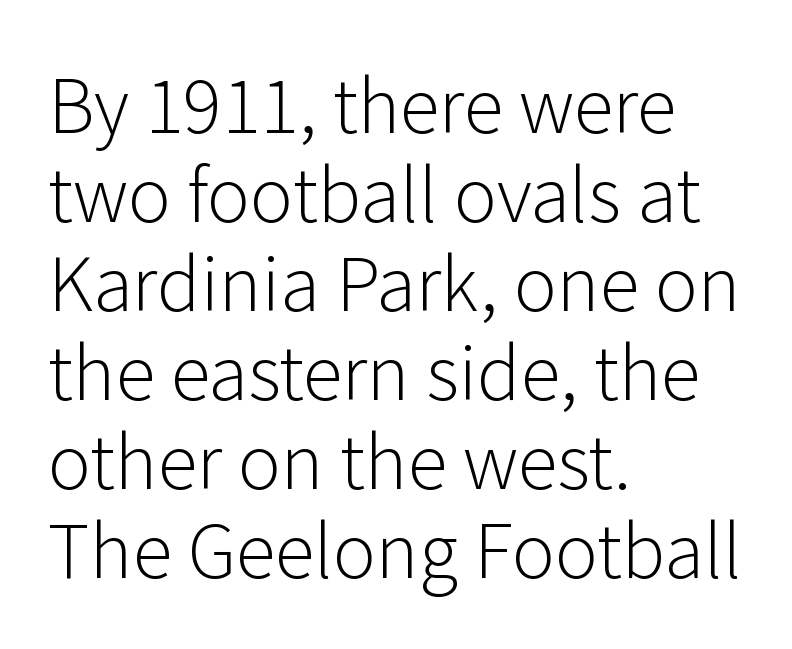
Q: Is the text bold? A: No.
Q: Is the text italic (slanted)? A: No, it is upright.
Q: Is the typeface a serif or a sans-serif typeface? A: Sans-serif.
Q: Is the text underlined? A: No.
Q: How is the paragraph aligned? A: Left-aligned.
Q: Is the spacing between letters normal or unusually wide? A: Normal.
Q: Width (condensed, normal, or wide)? A: Normal.
Q: Stroke contrast? A: Low.
Q: x-height? A: Medium.
Q: Monospaced? A: No.
